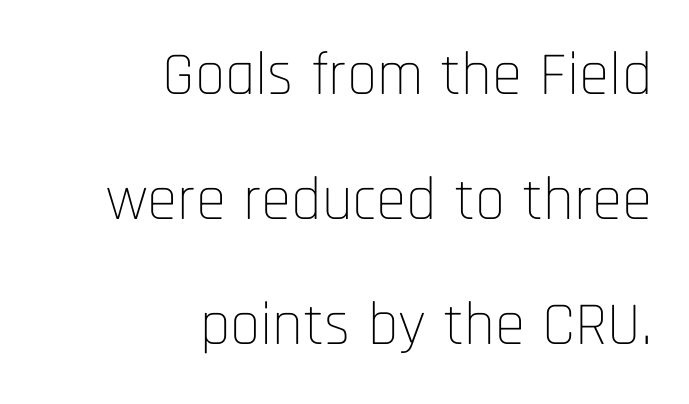
{"serif": "no", "italic": "no", "bold": "no", "weight": "thin", "width": "condensed", "stroke_contrast": "low", "x_height": "large", "monospaced": "no", "underline": "no", "align": "right", "line_spacing": "loose", "line_spacing_ratio": 2.05, "letter_spacing": "normal", "letter_spacing_em": 0.0, "glyph_px": 61}
